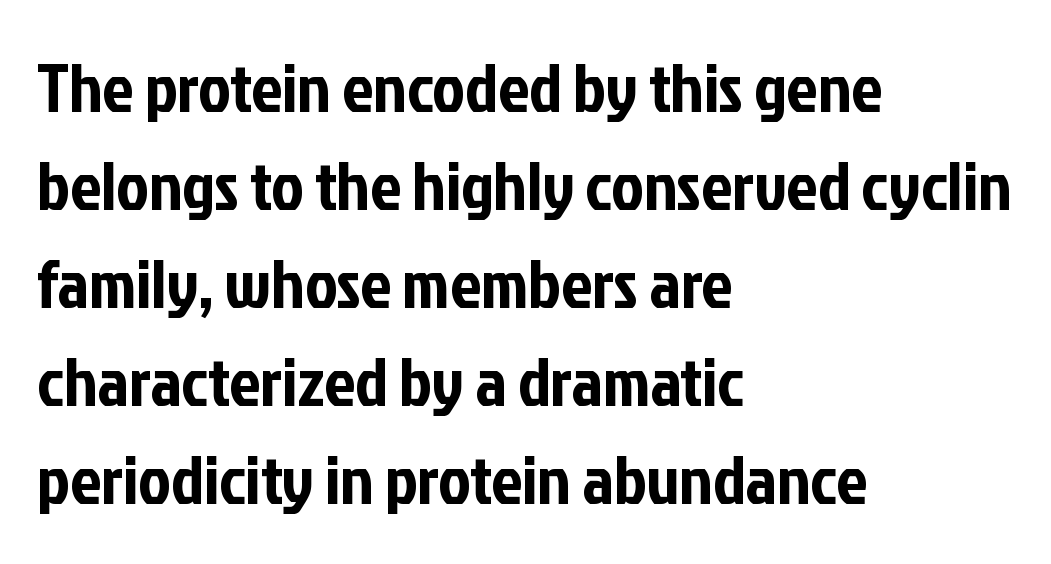
{"serif": "no", "italic": "no", "width": "condensed", "stroke_contrast": "low", "x_height": "medium", "monospaced": "no", "underline": "no", "align": "left", "line_spacing": "normal", "line_spacing_ratio": 1.42, "letter_spacing": "normal", "letter_spacing_em": 0.0, "glyph_px": 69}
